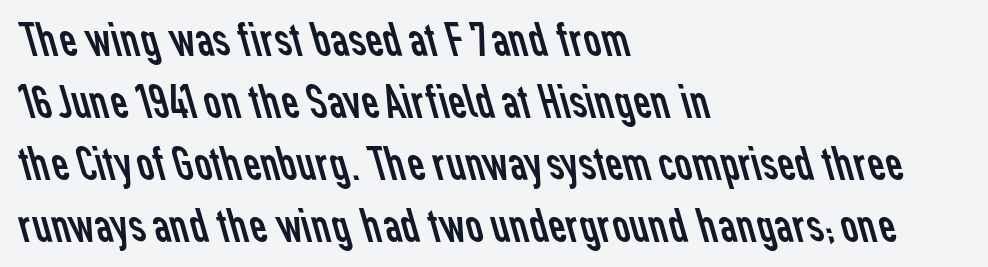
The image shows 48 px regular-weight sans-serif type; set left-aligned, normal line spacing (1.29x), normal letter spacing, not underlined; low stroke contrast and a medium x-height.
